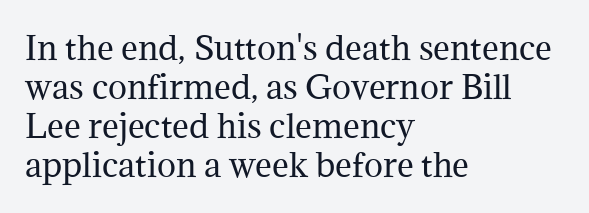
Q: Is the text bold? A: No.
Q: Is the text italic (slanted)? A: No, it is upright.
Q: Is the typeface a serif or a sans-serif typeface? A: Serif.
Q: Is the text underlined? A: No.
Q: How is the paragraph aligned? A: Left-aligned.
Q: Is the spacing between letters normal or unusually wide? A: Normal.
Q: Width (condensed, normal, or wide)? A: Normal.
Q: Stroke contrast? A: Medium.
Q: x-height? A: Medium.
Q: Monospaced? A: No.
